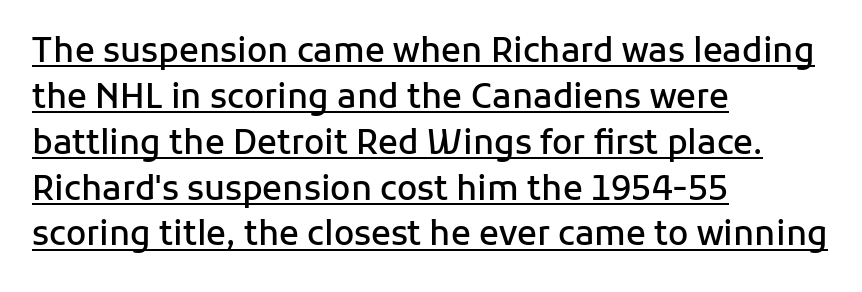
Q: Is the text bold? A: Semi-bold.
Q: Is the text italic (slanted)? A: No, it is upright.
Q: Is the typeface a serif or a sans-serif typeface? A: Sans-serif.
Q: Is the text underlined? A: Yes.
Q: How is the paragraph aligned? A: Left-aligned.
Q: Is the spacing between letters normal or unusually wide? A: Normal.
Q: Is the spacing between lines tight, normal or loose? A: Normal.
Q: Width (condensed, normal, or wide)? A: Normal.
Q: Stroke contrast? A: Low.
Q: x-height? A: Medium.
Q: Monospaced? A: No.
